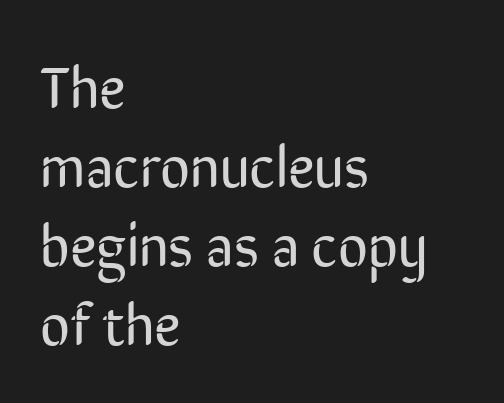
Q: Is the text bold? A: No.
Q: Is the text italic (slanted)? A: No, it is upright.
Q: Is the typeface a serif or a sans-serif typeface? A: Sans-serif.
Q: Is the text underlined? A: No.
Q: How is the paragraph aligned? A: Left-aligned.
Q: Is the spacing between letters normal or unusually wide? A: Normal.
Q: Is the spacing between lines tight, normal or loose? A: Normal.
Q: Width (condensed, normal, or wide)? A: Condensed.
Q: Stroke contrast? A: Low.
Q: x-height? A: Medium.
Q: Monospaced? A: No.
